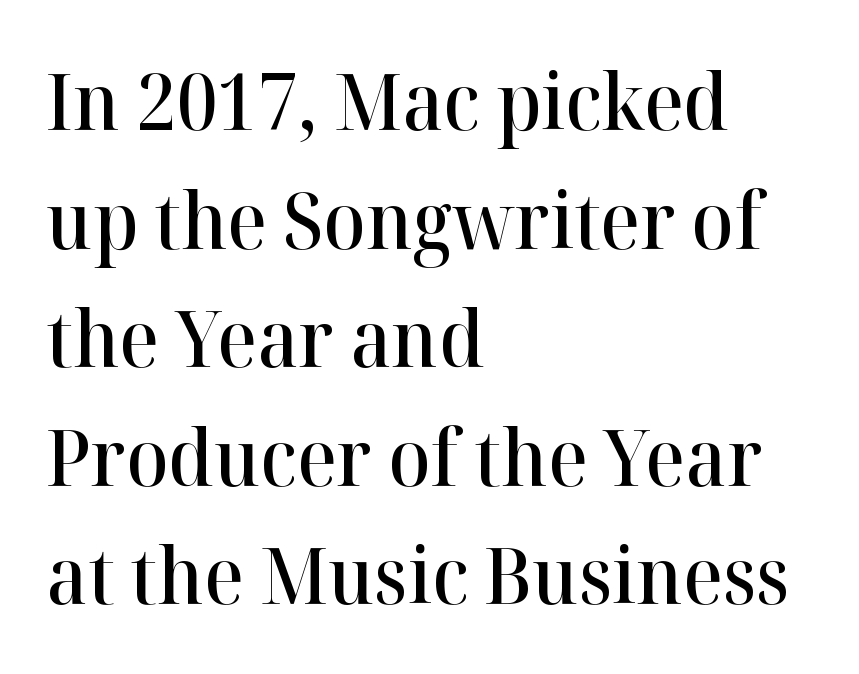
The image shows 78 px semibold serif type, upright; set left-aligned, normal line spacing (1.52x), normal letter spacing, not underlined; high stroke contrast and a medium x-height.
